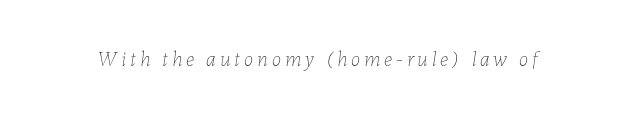
{"italic": "yes", "lean": "right", "slant_degrees": 7, "bold": "no", "underline": "no", "glyph_px": 21}
